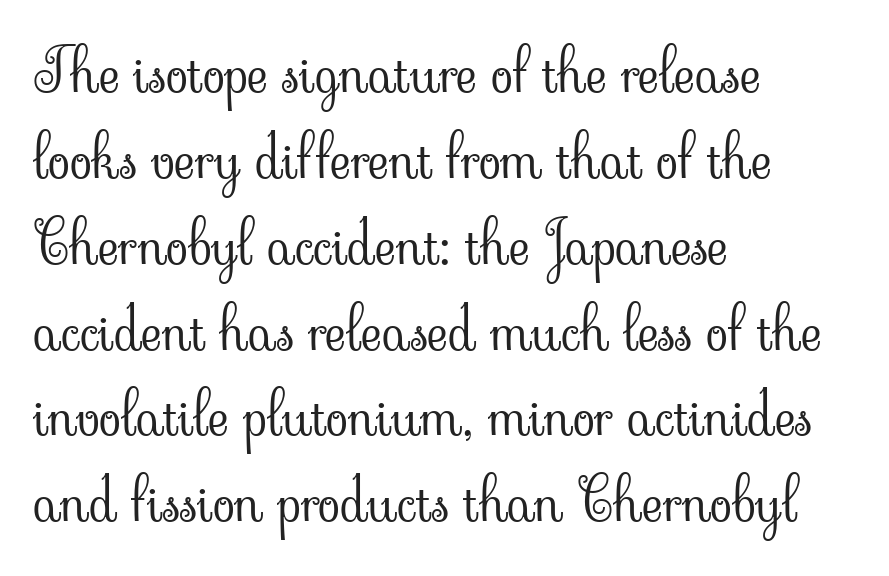
Q: Is the text bold? A: No.
Q: Is the text italic (slanted)? A: No, it is upright.
Q: Is the typeface a serif or a sans-serif typeface? A: Serif.
Q: Is the text underlined? A: No.
Q: How is the paragraph aligned? A: Left-aligned.
Q: Is the spacing between letters normal or unusually wide? A: Normal.
Q: Is the spacing between lines tight, normal or loose? A: Normal.
Q: Width (condensed, normal, or wide)? A: Normal.
Q: Stroke contrast? A: Low.
Q: x-height? A: Small.
Q: Monospaced? A: No.
